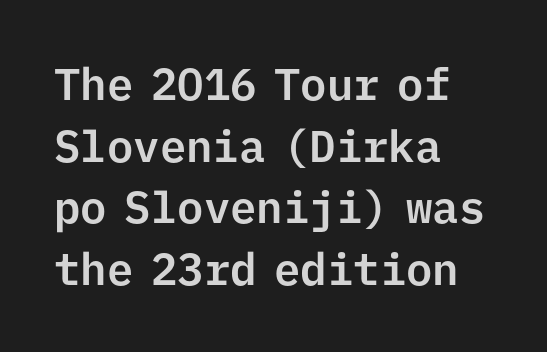
{"serif": "no", "italic": "no", "width": "normal", "stroke_contrast": "low", "x_height": "medium", "monospaced": "yes", "underline": "no", "align": "left", "line_spacing": "normal", "line_spacing_ratio": 1.4, "letter_spacing": "normal", "letter_spacing_em": 0.0, "glyph_px": 44}
